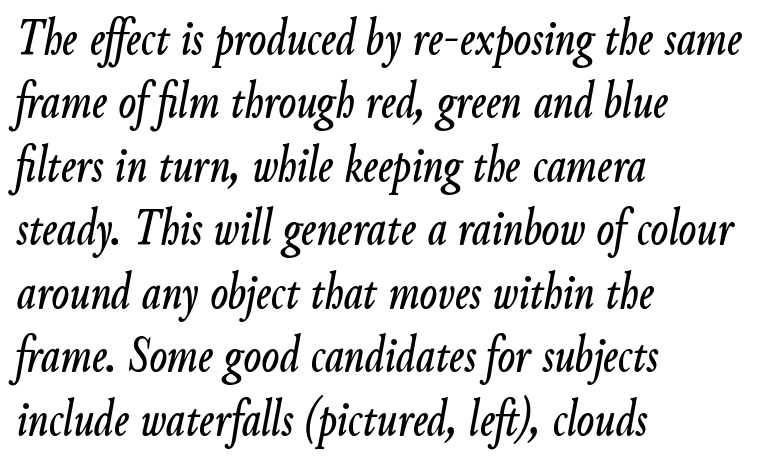
{"italic": "yes", "lean": "right", "slant_degrees": 9, "width": "condensed", "stroke_contrast": "low", "x_height": "small", "monospaced": "no", "underline": "no", "align": "left", "line_spacing_ratio": 1.22, "letter_spacing": "normal", "letter_spacing_em": 0.0, "glyph_px": 52}
